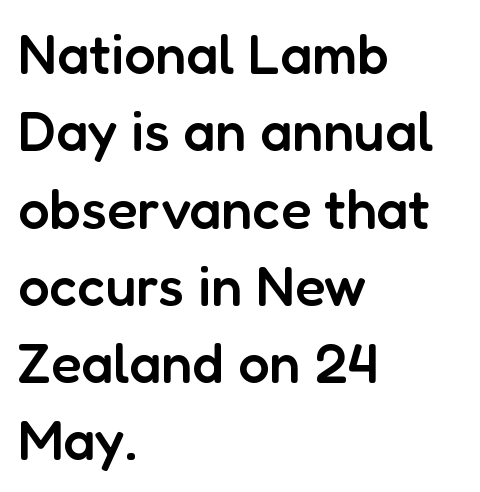
Q: Is the text bold? A: Semi-bold.
Q: Is the text italic (slanted)? A: No, it is upright.
Q: Is the typeface a serif or a sans-serif typeface? A: Sans-serif.
Q: Is the text underlined? A: No.
Q: How is the paragraph aligned? A: Left-aligned.
Q: Is the spacing between letters normal or unusually wide? A: Normal.
Q: Is the spacing between lines tight, normal or loose? A: Normal.
Q: Width (condensed, normal, or wide)? A: Normal.
Q: Stroke contrast? A: Low.
Q: x-height? A: Medium.
Q: Monospaced? A: No.
